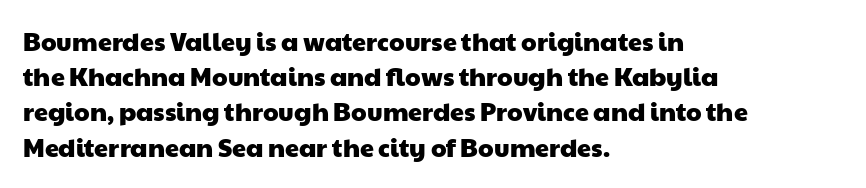
Q: Is the text underlined? A: No.
Q: How is the paragraph aligned? A: Left-aligned.
Q: Is the spacing between letters normal or unusually wide? A: Normal.
Q: Is the spacing between lines tight, normal or loose? A: Normal.
